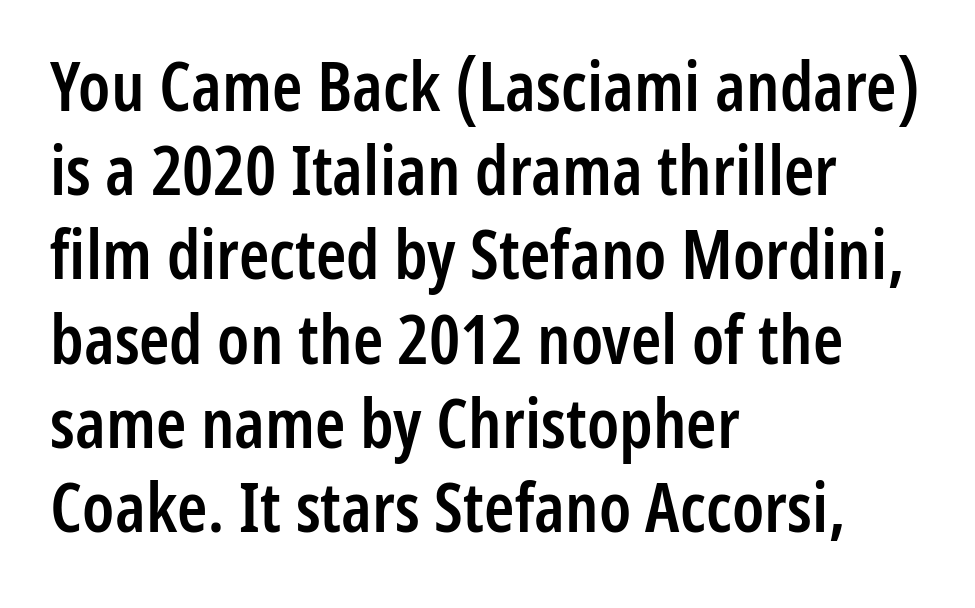
Q: Is the text bold? A: Semi-bold.
Q: Is the text italic (slanted)? A: No, it is upright.
Q: Is the typeface a serif or a sans-serif typeface? A: Sans-serif.
Q: Is the text underlined? A: No.
Q: How is the paragraph aligned? A: Left-aligned.
Q: Is the spacing between letters normal or unusually wide? A: Normal.
Q: Width (condensed, normal, or wide)? A: Condensed.
Q: Stroke contrast? A: Low.
Q: x-height? A: Medium.
Q: Monospaced? A: No.
